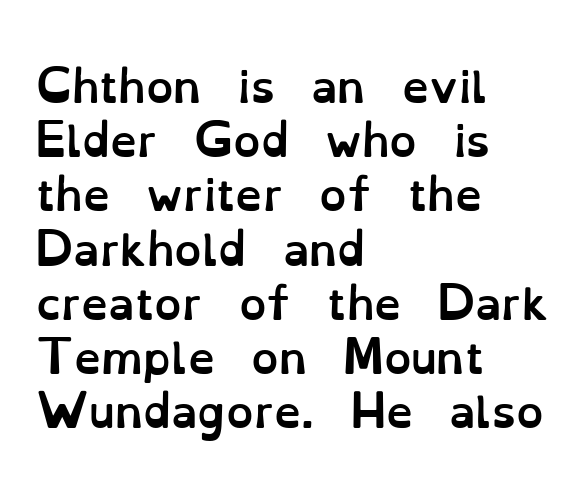
{"italic": "no", "bold": "yes", "weight": "semibold", "width": "normal", "stroke_contrast": "low", "x_height": "small", "monospaced": "no", "underline": "no", "align": "left", "line_spacing": "normal", "line_spacing_ratio": 1.26, "letter_spacing": "normal", "letter_spacing_em": 0.0, "glyph_px": 43}
